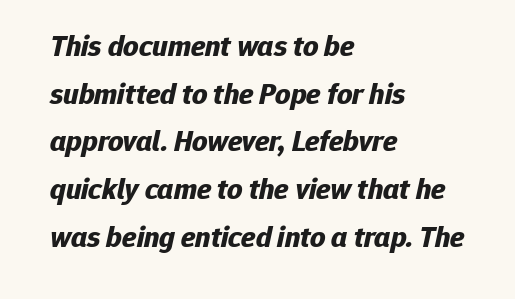
{"italic": "yes", "lean": "right", "slant_degrees": 12, "bold": "yes", "weight": "bold", "width": "normal", "stroke_contrast": "low", "x_height": "medium", "monospaced": "no", "underline": "no", "align": "left", "line_spacing": "normal", "line_spacing_ratio": 1.59, "letter_spacing": "normal", "letter_spacing_em": 0.0, "glyph_px": 30}
